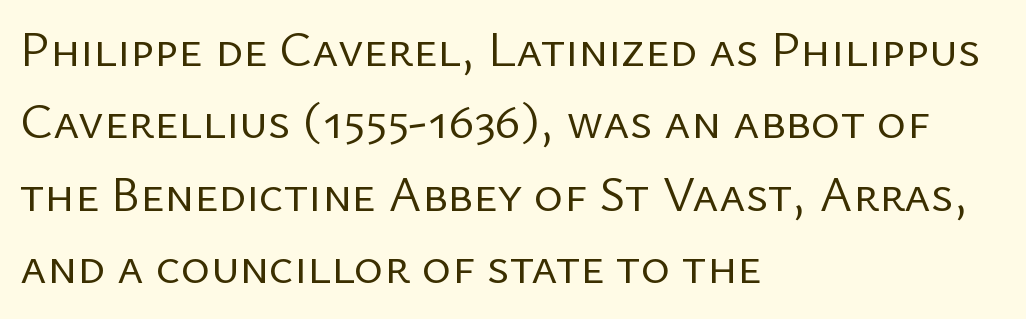
Q: Is the text bold? A: No.
Q: Is the text italic (slanted)? A: No, it is upright.
Q: Is the typeface a serif or a sans-serif typeface? A: Sans-serif.
Q: Is the text underlined? A: No.
Q: How is the paragraph aligned? A: Left-aligned.
Q: Is the spacing between letters normal or unusually wide? A: Normal.
Q: Is the spacing between lines tight, normal or loose? A: Normal.
Q: Width (condensed, normal, or wide)? A: Normal.
Q: Stroke contrast? A: Low.
Q: x-height? A: Medium.
Q: Monospaced? A: No.
